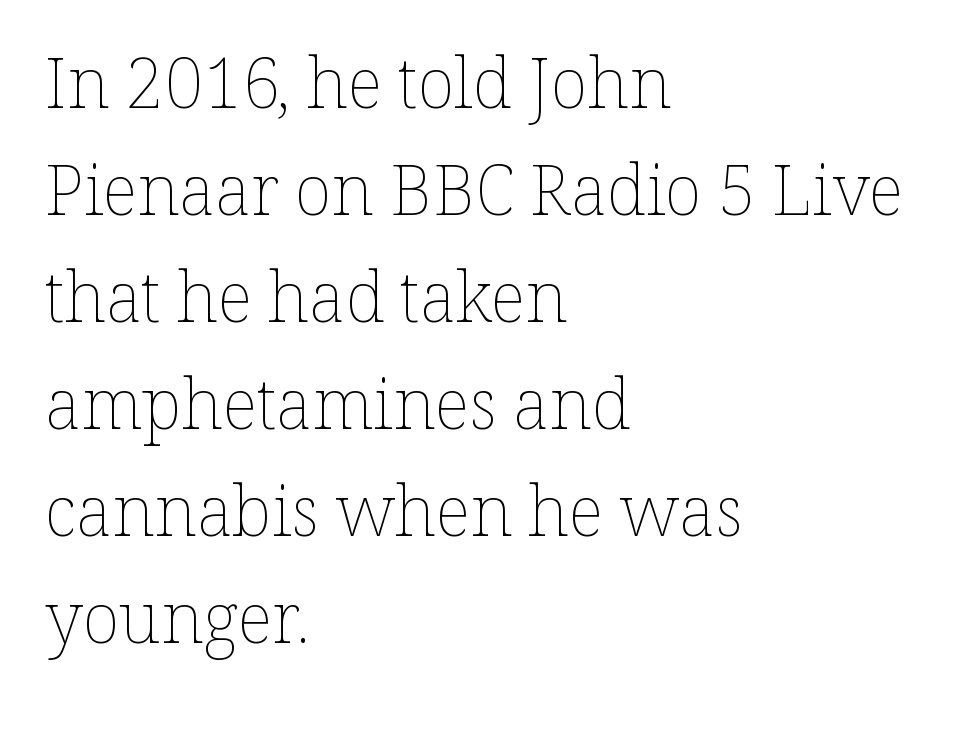
Reading down the block, your eye returns to a fixed left position each line. The face used here is proportionally spaced, like ordinary book or web type. This rendering features lettering with no underline. Successive baselines arrive at the customary interval.
